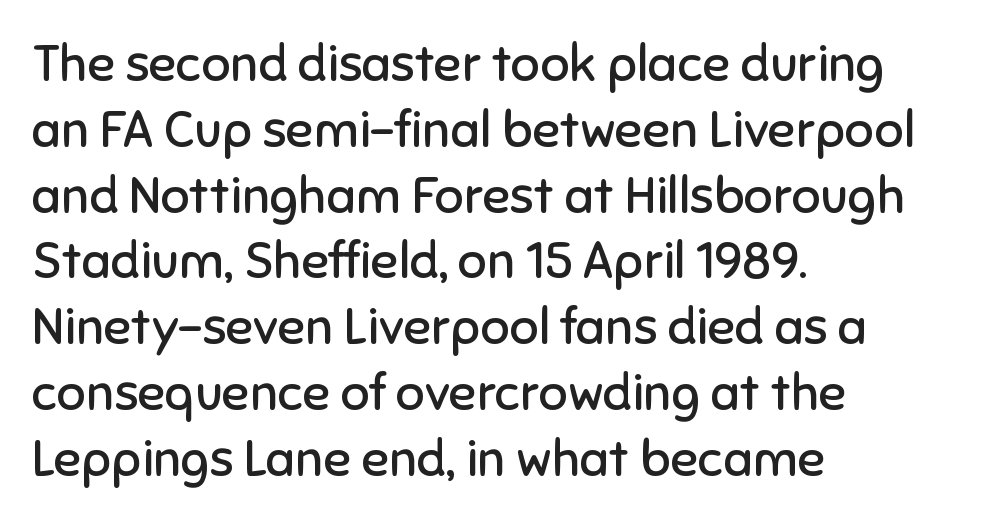
Q: Is the text bold? A: No.
Q: Is the text italic (slanted)? A: No, it is upright.
Q: Is the typeface a serif or a sans-serif typeface? A: Sans-serif.
Q: Is the text underlined? A: No.
Q: How is the paragraph aligned? A: Left-aligned.
Q: Is the spacing between letters normal or unusually wide? A: Normal.
Q: Is the spacing between lines tight, normal or loose? A: Normal.
Q: Width (condensed, normal, or wide)? A: Normal.
Q: Stroke contrast? A: Low.
Q: x-height? A: Medium.
Q: Monospaced? A: No.
